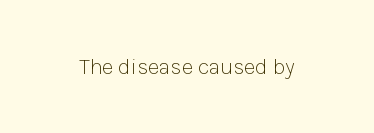
The space directly below the letters is spotless. Quick note: not italic, upright. The line texture is even and compact thanks to regular tracking. These glyphs show unthickened strokes, regular width or finer.
